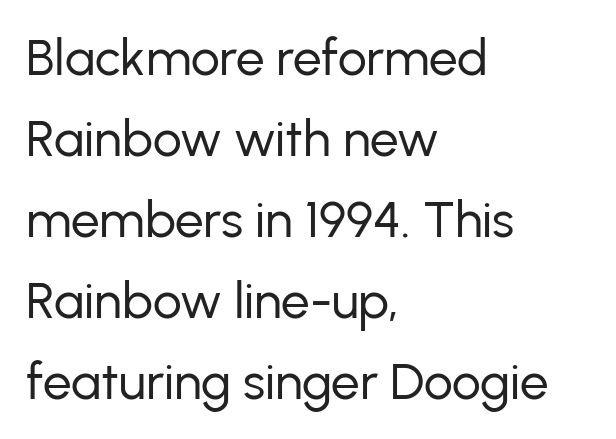
Q: Is the text bold? A: No.
Q: Is the text italic (slanted)? A: No, it is upright.
Q: Is the typeface a serif or a sans-serif typeface? A: Sans-serif.
Q: Is the text underlined? A: No.
Q: How is the paragraph aligned? A: Left-aligned.
Q: Is the spacing between letters normal or unusually wide? A: Normal.
Q: Is the spacing between lines tight, normal or loose? A: Normal.
Q: Width (condensed, normal, or wide)? A: Normal.
Q: Stroke contrast? A: Low.
Q: x-height? A: Medium.
Q: Monospaced? A: No.
